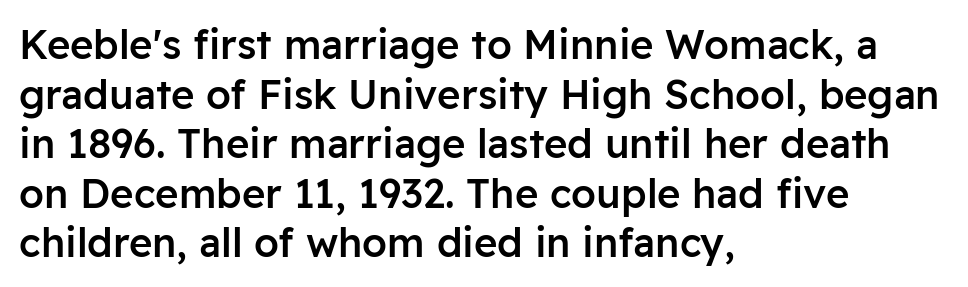
The specimen omits any rule beneath the text block's lines. The specimen reads as upright at a glance. Between one letter and the next there's only the usual sliver of space. Layout note: lines flush left.
